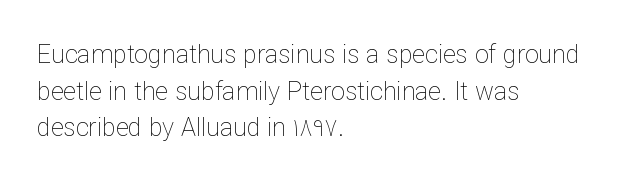
Q: Is the text bold? A: No.
Q: Is the text italic (slanted)? A: No, it is upright.
Q: Is the text underlined? A: No.
Q: How is the paragraph aligned? A: Left-aligned.
Q: Is the spacing between letters normal or unusually wide? A: Normal.
Q: Is the spacing between lines tight, normal or loose? A: Normal.
